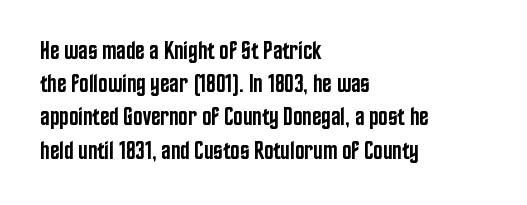
The image shows 25 px text type, upright; set left-aligned, normal line spacing (1.33x), normal letter spacing, not underlined.
